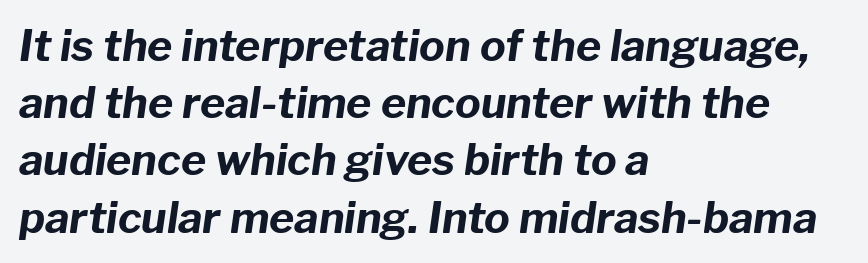
Slant detected: the letters are inclined. Note the varied advance widths — an 'i' is clearly narrower than an 'm'. The typesetter chose a ragged-right arrangement here. Successive baselines arrive at the customary interval.
